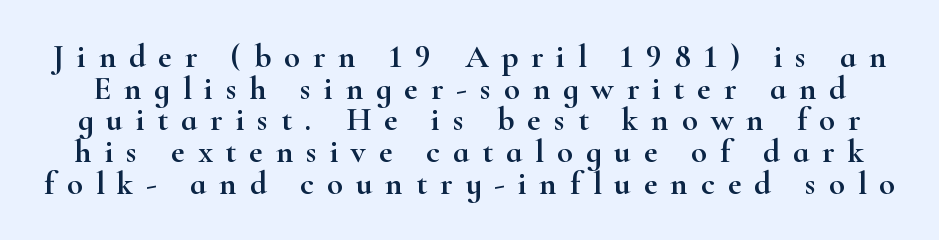
Posture: vertical. These lines are rendered in a variable-pitch font. What kind of face is this? One with serifs. Compared with typical paragraphs, the rows here are closer together.
